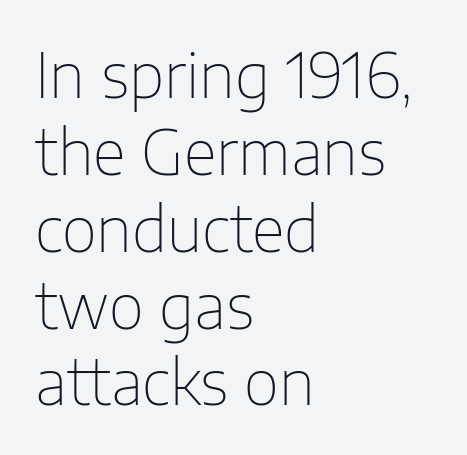
The image shows 61 px thin sans-serif type, upright; set left-aligned, normal line spacing (1.26x), normal letter spacing, not underlined; low stroke contrast and a medium x-height.
